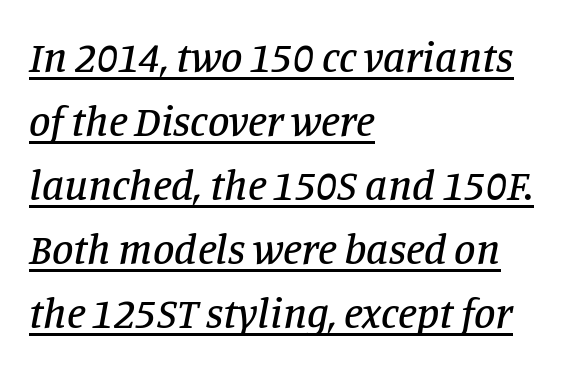
The image shows 43 px serif type, italic (leaning right); set left-aligned, normal line spacing (1.49x), normal letter spacing, underlined; low stroke contrast and a large x-height.
